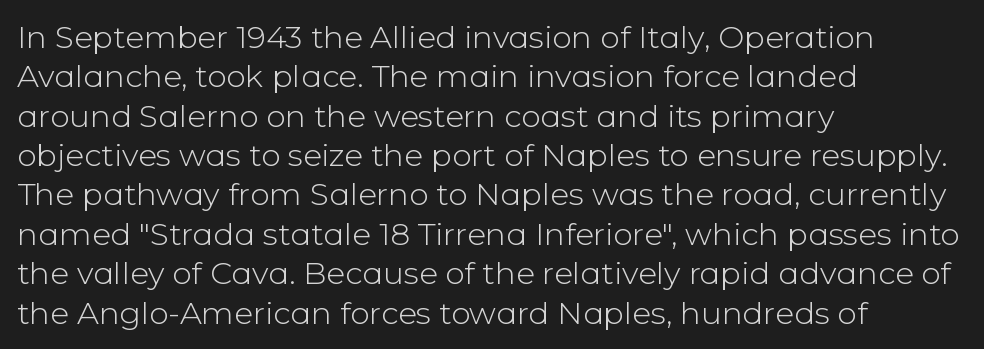
Q: Is the text bold? A: No.
Q: Is the text italic (slanted)? A: No, it is upright.
Q: Is the typeface a serif or a sans-serif typeface? A: Sans-serif.
Q: Is the text underlined? A: No.
Q: How is the paragraph aligned? A: Left-aligned.
Q: Is the spacing between letters normal or unusually wide? A: Normal.
Q: Is the spacing between lines tight, normal or loose? A: Normal.
Q: Width (condensed, normal, or wide)? A: Normal.
Q: Stroke contrast? A: Low.
Q: x-height? A: Medium.
Q: Monospaced? A: No.
